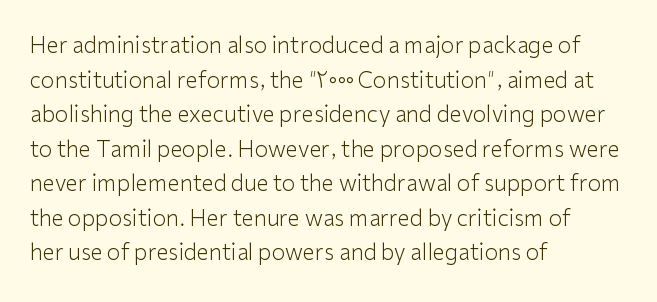
Q: Is the text bold? A: No.
Q: Is the text italic (slanted)? A: No, it is upright.
Q: Is the text underlined? A: No.
Q: How is the paragraph aligned? A: Left-aligned.
Q: Is the spacing between letters normal or unusually wide? A: Normal.
Q: Is the spacing between lines tight, normal or loose? A: Normal.
